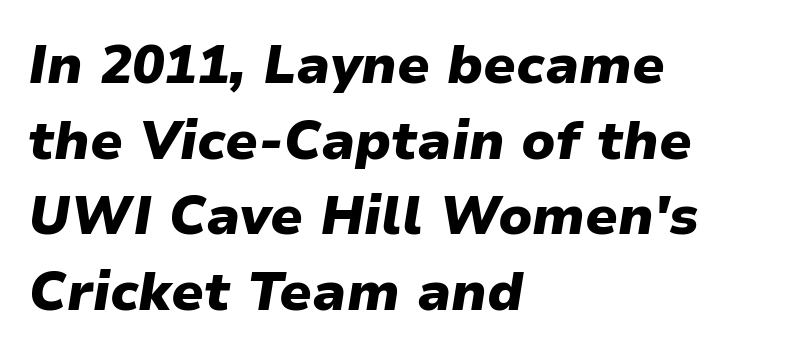
{"italic": "yes", "lean": "right", "slant_degrees": 9, "bold": "yes", "weight": "heavy", "width": "normal", "stroke_contrast": "low", "x_height": "medium", "monospaced": "no", "underline": "no", "align": "left", "line_spacing": "normal", "line_spacing_ratio": 1.4, "letter_spacing": "normal", "letter_spacing_em": 0.0, "glyph_px": 54}
